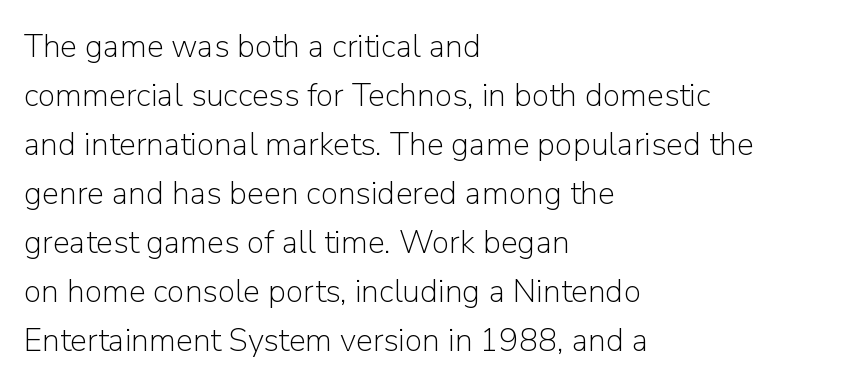
The image shows 32 px light sans-serif type, upright; set left-aligned, normal line spacing (1.53x), normal letter spacing, not underlined; low stroke contrast and a medium x-height.
